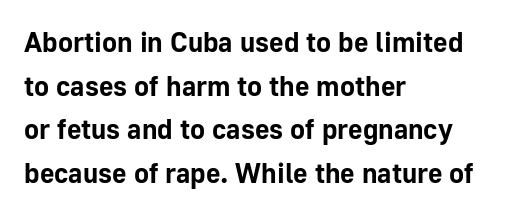
Q: Is the text bold? A: Yes.
Q: Is the text italic (slanted)? A: No, it is upright.
Q: Is the typeface a serif or a sans-serif typeface? A: Sans-serif.
Q: Is the text underlined? A: No.
Q: How is the paragraph aligned? A: Left-aligned.
Q: Is the spacing between letters normal or unusually wide? A: Normal.
Q: Is the spacing between lines tight, normal or loose? A: Normal.
Q: Width (condensed, normal, or wide)? A: Normal.
Q: Stroke contrast? A: Low.
Q: x-height? A: Medium.
Q: Monospaced? A: No.
